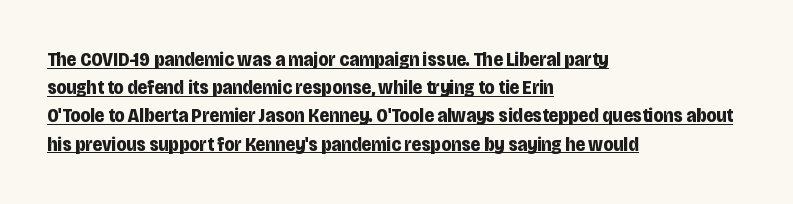
{"italic": "no", "bold": "yes", "underline": "yes", "align": "left", "line_spacing": "normal", "line_spacing_ratio": 1.41, "letter_spacing": "normal", "letter_spacing_em": 0.0, "glyph_px": 20}
